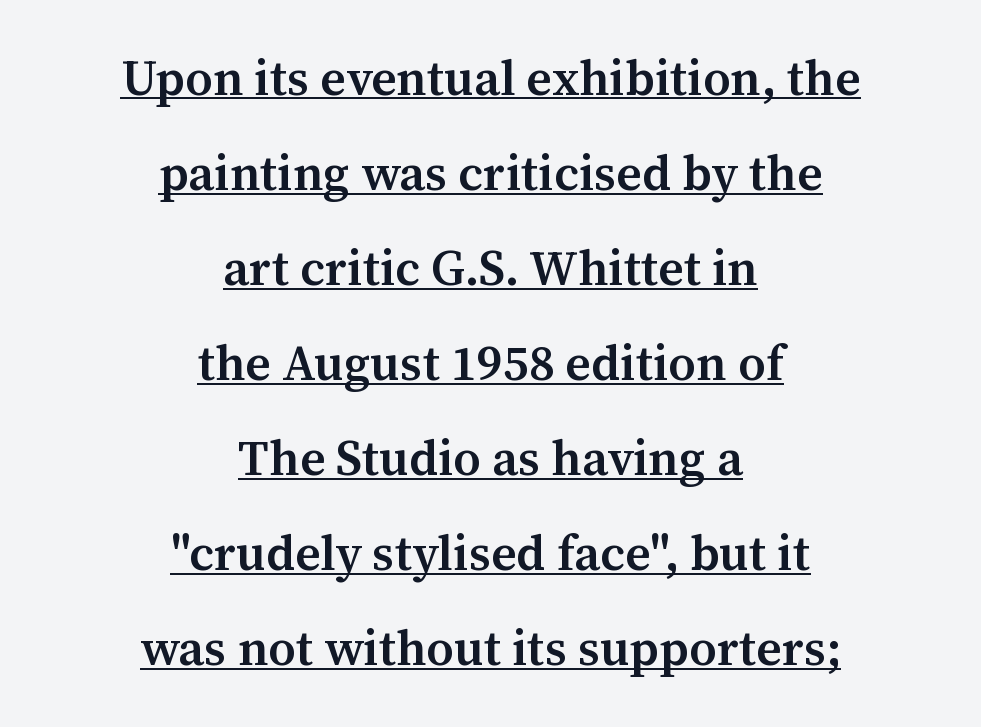
Q: Is the text bold? A: Semi-bold.
Q: Is the text italic (slanted)? A: No, it is upright.
Q: Is the typeface a serif or a sans-serif typeface? A: Serif.
Q: Is the text underlined? A: Yes.
Q: How is the paragraph aligned? A: Centered.
Q: Is the spacing between letters normal or unusually wide? A: Normal.
Q: Is the spacing between lines tight, normal or loose? A: Loose.
Q: Width (condensed, normal, or wide)? A: Normal.
Q: Stroke contrast? A: Medium.
Q: x-height? A: Medium.
Q: Monospaced? A: No.
